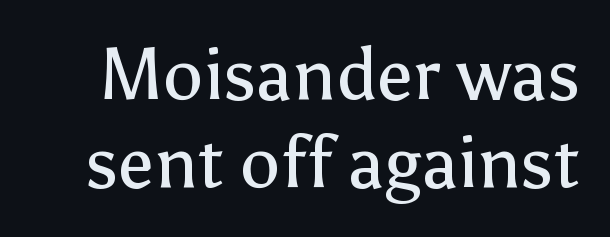
Q: Is the text bold? A: No.
Q: Is the text italic (slanted)? A: No, it is upright.
Q: Is the typeface a serif or a sans-serif typeface? A: Sans-serif.
Q: Is the text underlined? A: No.
Q: Is the spacing between letters normal or unusually wide? A: Normal.
Q: Width (condensed, normal, or wide)? A: Normal.
Q: Stroke contrast? A: Low.
Q: x-height? A: Medium.
Q: Monospaced? A: No.
